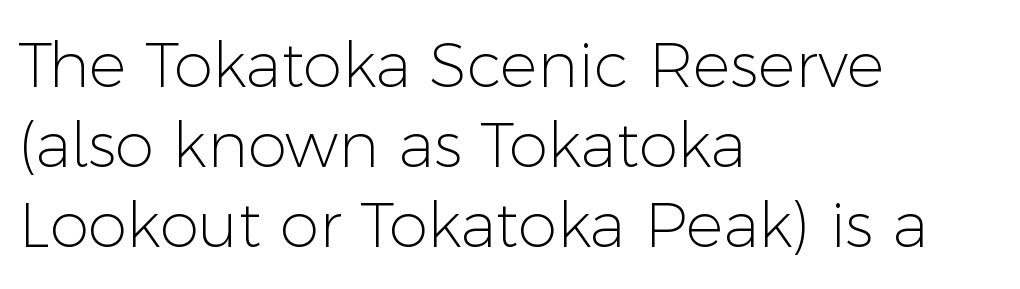
Each new line begins a customary step beneath the previous one. The letterforms sit at book weight or below. This rendering leaves character spacing at its baseline value. The paragraph has a hard left edge and a soft right edge. Does the lettering tilt? It doesn't — this is upright. A bare baseline throughout the passage.
